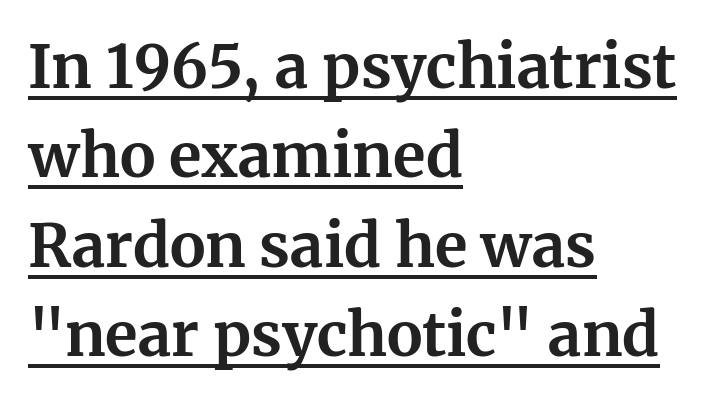
Q: Is the text bold? A: Yes.
Q: Is the text italic (slanted)? A: No, it is upright.
Q: Is the typeface a serif or a sans-serif typeface? A: Serif.
Q: Is the text underlined? A: Yes.
Q: How is the paragraph aligned? A: Left-aligned.
Q: Is the spacing between letters normal or unusually wide? A: Normal.
Q: Is the spacing between lines tight, normal or loose? A: Normal.
Q: Width (condensed, normal, or wide)? A: Normal.
Q: Stroke contrast? A: Medium.
Q: x-height? A: Medium.
Q: Monospaced? A: No.
